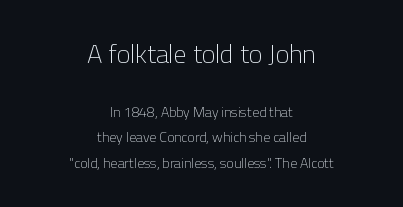
It's the straight-up-and-down kind of type. The letters look calm and open, with moderate or lighter stems. Clear beneath every line of the passage. The earlier block is typeset at a bigger size than the later block. Where is the straight margin? There isn't one; the lines are centered. The type is set solid horizontally, with unmodified tracking.
